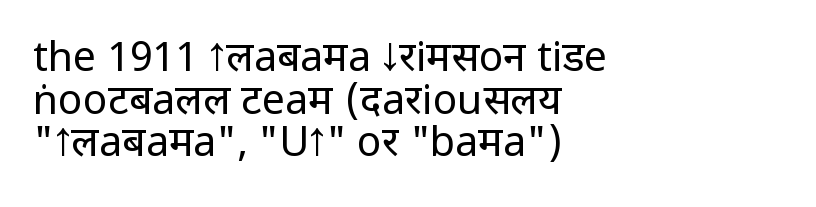
Tall strokes in this sample are plumb rather than angled. If you measured baseline to baseline, you'd find a short distance. Letters rest on an invisible, unmarked baseline. In terms of letterspacing, this is plain default setting. Every row of glyphs begins at an identical x-position on the left.
